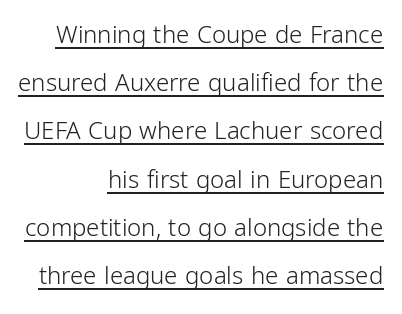
Q: Is the text bold? A: No.
Q: Is the text italic (slanted)? A: No, it is upright.
Q: Is the text underlined? A: Yes.
Q: How is the paragraph aligned? A: Right-aligned.
Q: Is the spacing between letters normal or unusually wide? A: Normal.
Q: Is the spacing between lines tight, normal or loose? A: Loose.
